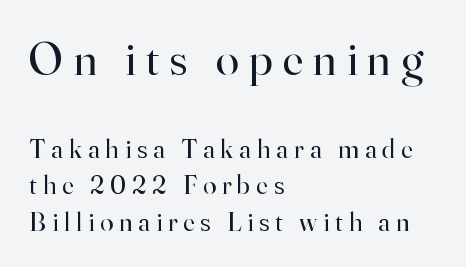
Q: Is the text bold? A: No.
Q: Is the text italic (slanted)? A: No, it is upright.
Q: Is the typeface a serif or a sans-serif typeface? A: Serif.
Q: Is the text underlined? A: No.
Q: How is the paragraph aligned? A: Left-aligned.
Q: Is the spacing between letters normal or unusually wide? A: Unusually wide.
Q: Is the spacing between lines tight, normal or loose? A: Normal.
Q: Which block of text is set in a larger size, the first (top) or the second (bottom)? A: The first (top) one.
Q: Width (condensed, normal, or wide)? A: Normal.
Q: Stroke contrast? A: High.
Q: x-height? A: Small.
Q: Monospaced? A: No.
